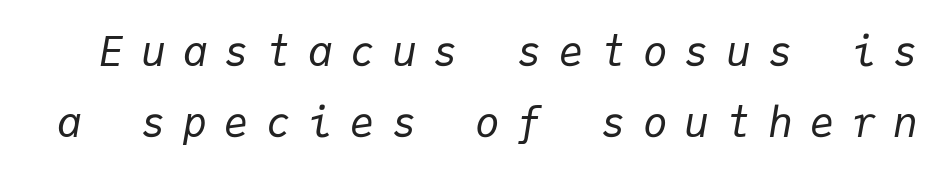
{"italic": "yes", "lean": "right", "slant_degrees": 9, "bold": "no", "weight": "regular", "width": "normal", "stroke_contrast": "low", "x_height": "medium", "monospaced": "yes", "underline": "no", "line_spacing_ratio": 1.73, "letter_spacing": "wide", "letter_spacing_em": 0.42, "glyph_px": 41}
